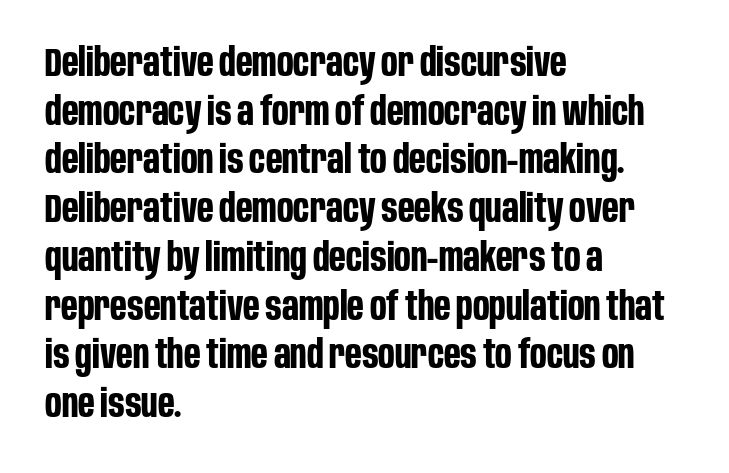
The tracking reads as untouched default to a designer's eye. In terms of leading, this rendering sits right in the middle. The setting favours the left margin, as ordinary paragraphs usually do. Is this a fixed-width face? No — the glyphs have proportional, varying widths. The gap between lines stays unmarked. This is the regular roman posture of the typeface.
